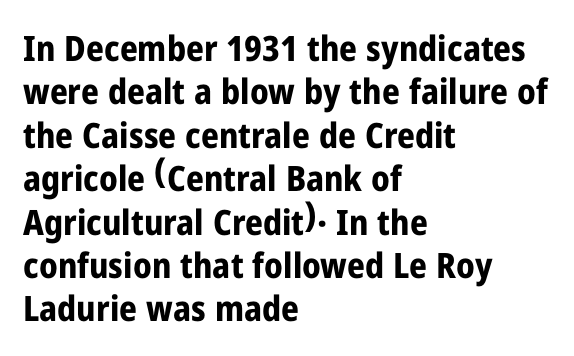
{"serif": "no", "italic": "no", "bold": "yes", "weight": "bold", "width": "condensed", "stroke_contrast": "low", "x_height": "medium", "monospaced": "no", "underline": "no", "align": "left", "line_spacing_ratio": 1.24, "letter_spacing": "normal", "letter_spacing_em": 0.0, "glyph_px": 35}
